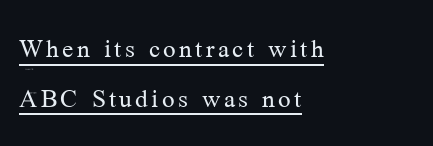
{"serif": "yes", "italic": "no", "bold": "no", "weight": "regular", "width": "normal", "stroke_contrast": "medium", "x_height": "medium", "monospaced": "no", "underline": "yes", "align": "left", "line_spacing_ratio": 1.77, "glyph_px": 28}
